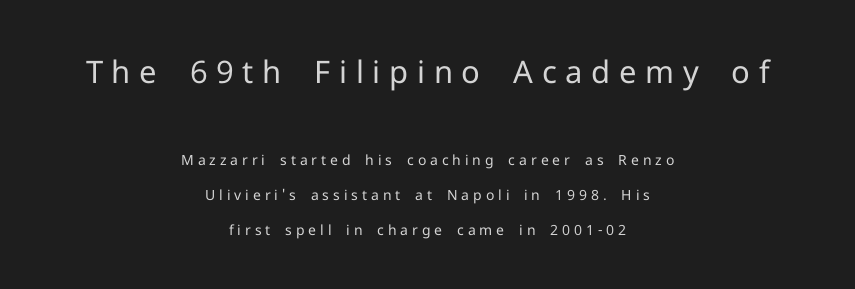
The image shows 31 px regular-weight sans-serif type, upright; set centered, loose line spacing (2.47x), unusually wide letter spacing (+0.28 em), not underlined; the first (top) block is 2.21x larger; low stroke contrast and a medium x-height.
